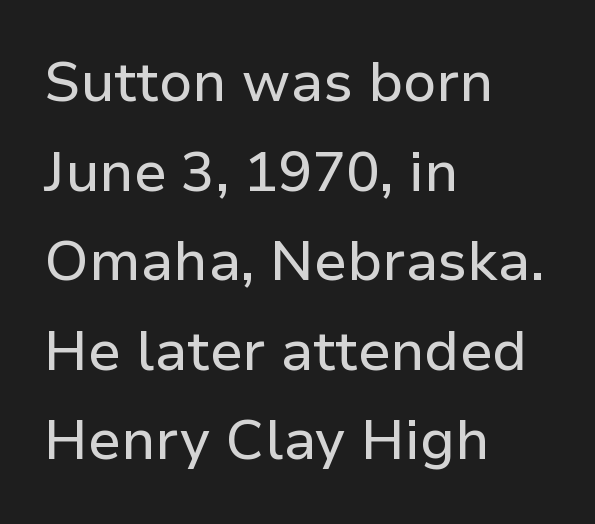
Q: Is the text italic (slanted)? A: No, it is upright.
Q: Is the typeface a serif or a sans-serif typeface? A: Sans-serif.
Q: Is the text underlined? A: No.
Q: How is the paragraph aligned? A: Left-aligned.
Q: Is the spacing between letters normal or unusually wide? A: Normal.
Q: Is the spacing between lines tight, normal or loose? A: Normal.
Q: Width (condensed, normal, or wide)? A: Normal.
Q: Stroke contrast? A: Low.
Q: x-height? A: Medium.
Q: Monospaced? A: No.
